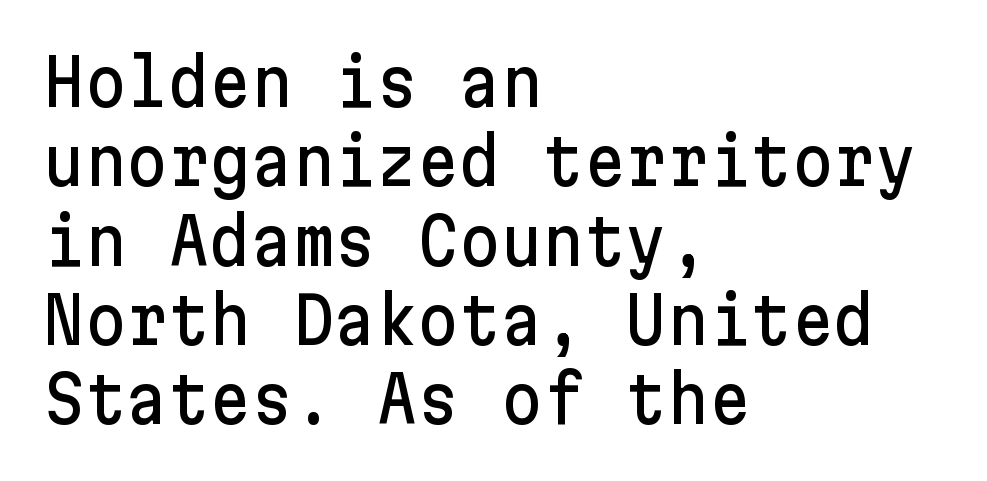
{"serif": "no", "italic": "no", "width": "normal", "stroke_contrast": "low", "x_height": "medium", "underline": "no", "align": "left", "line_spacing_ratio": 1.24, "letter_spacing": "normal", "letter_spacing_em": 0.0, "glyph_px": 64}
